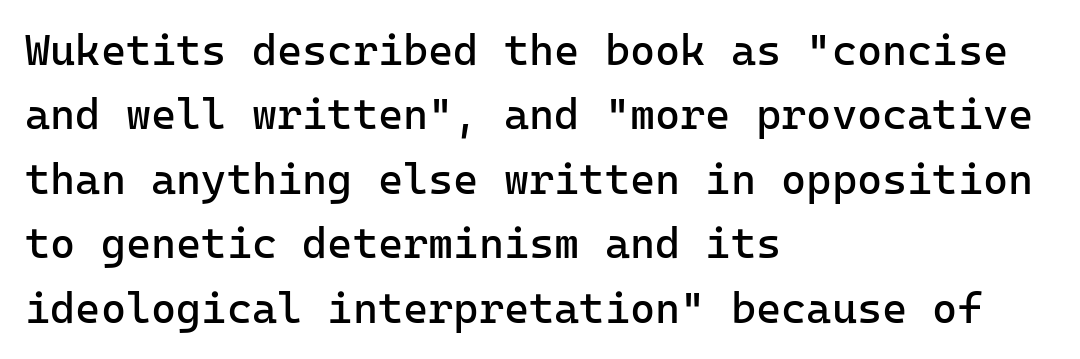
The image shows 43 px regular-weight sans-serif type, upright, monospaced; set left-aligned, normal line spacing (1.5x), normal letter spacing, not underlined; low stroke contrast and a medium x-height.
